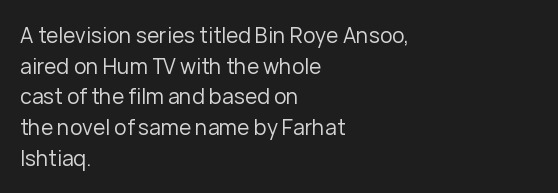
Q: Is the text bold? A: No.
Q: Is the text italic (slanted)? A: No, it is upright.
Q: Is the text underlined? A: No.
Q: How is the paragraph aligned? A: Left-aligned.
Q: Is the spacing between letters normal or unusually wide? A: Normal.
Q: Is the spacing between lines tight, normal or loose? A: Normal.
